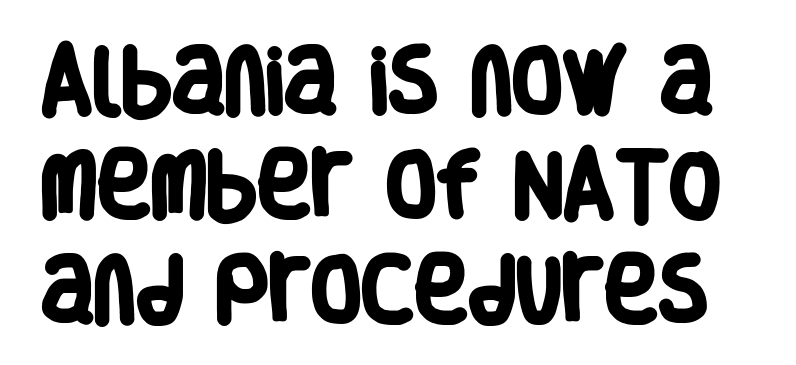
{"serif": "no", "bold": "yes", "weight": "heavy", "width": "condensed", "stroke_contrast": "low", "x_height": "large", "monospaced": "no", "underline": "no", "line_spacing": "normal", "line_spacing_ratio": 1.43, "letter_spacing": "normal", "letter_spacing_em": 0.0, "glyph_px": 73}
